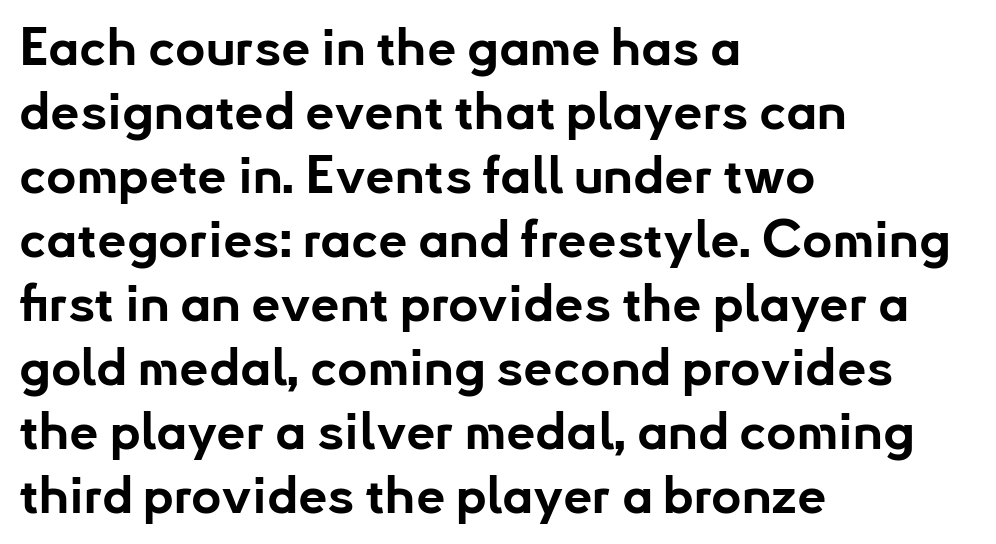
The image shows 52 px bold sans-serif type, upright; set left-aligned, line spacing 1.23x, normal letter spacing, not underlined; low stroke contrast and a small x-height.
